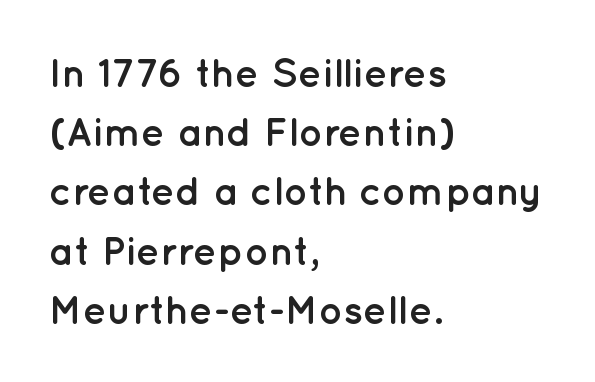
Q: Is the text bold? A: Yes.
Q: Is the text italic (slanted)? A: No, it is upright.
Q: Is the typeface a serif or a sans-serif typeface? A: Sans-serif.
Q: Is the text underlined? A: No.
Q: How is the paragraph aligned? A: Left-aligned.
Q: Is the spacing between letters normal or unusually wide? A: Normal.
Q: Is the spacing between lines tight, normal or loose? A: Normal.
Q: Width (condensed, normal, or wide)? A: Normal.
Q: Stroke contrast? A: Low.
Q: x-height? A: Medium.
Q: Monospaced? A: No.
